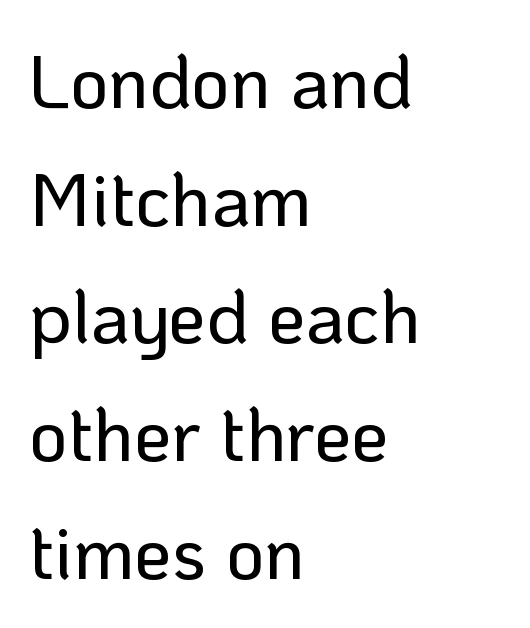
{"serif": "no", "italic": "no", "width": "normal", "stroke_contrast": "low", "x_height": "medium", "monospaced": "no", "underline": "no", "align": "left", "line_spacing": "normal", "line_spacing_ratio": 1.57, "letter_spacing": "normal", "letter_spacing_em": 0.0, "glyph_px": 75}
